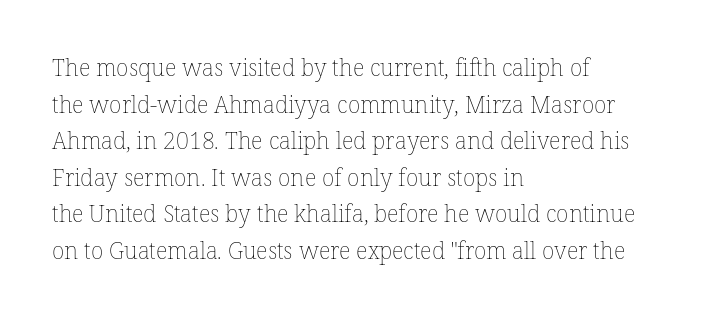
Q: Is the text bold? A: No.
Q: Is the text italic (slanted)? A: No, it is upright.
Q: Is the text underlined? A: No.
Q: How is the paragraph aligned? A: Left-aligned.
Q: Is the spacing between letters normal or unusually wide? A: Normal.
Q: Is the spacing between lines tight, normal or loose? A: Normal.
